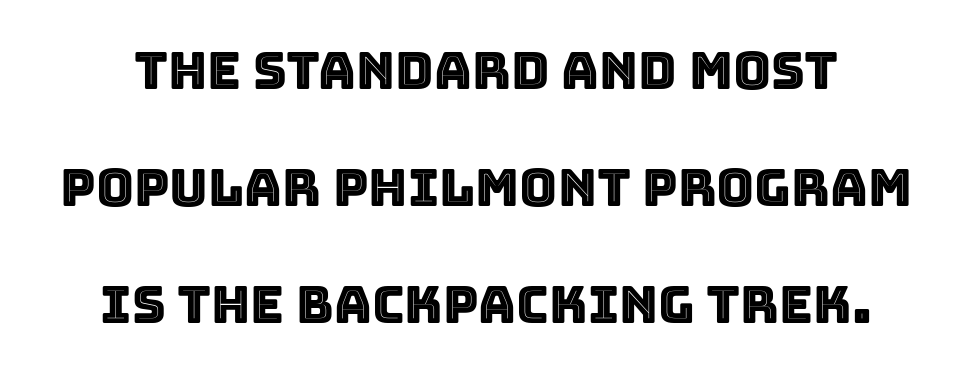
The image shows 52 px text type, upright; set loose line spacing (2.25x), normal letter spacing, not underlined; a large x-height.
